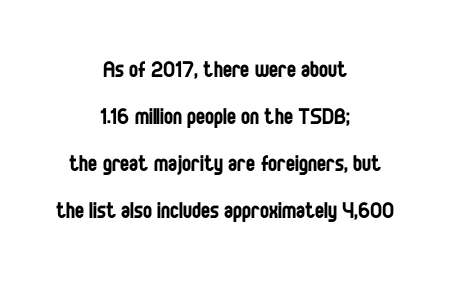
{"italic": "no", "bold": "no", "underline": "no", "align": "center", "line_spacing_ratio": 1.74, "letter_spacing": "normal", "letter_spacing_em": 0.0, "glyph_px": 27}
